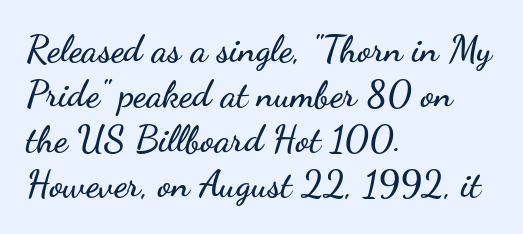
The image shows 37 px wide sans-serif type; set left-aligned, line spacing 1.22x, normal letter spacing, not underlined; low stroke contrast and a small x-height.
